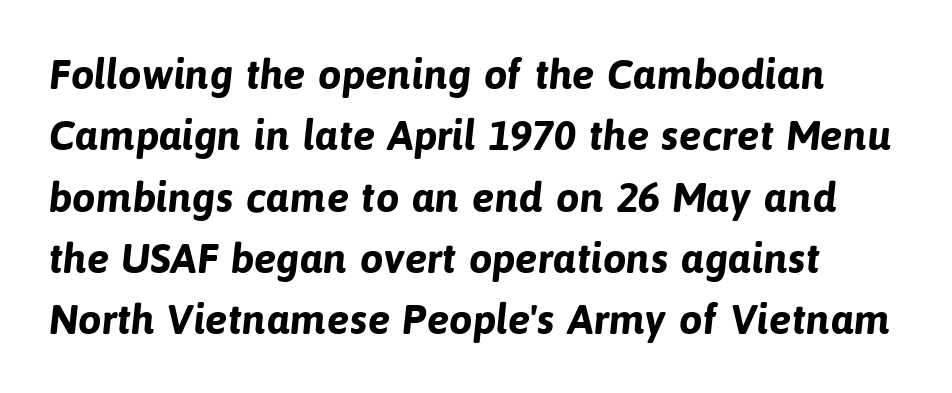
{"serif": "no", "bold": "yes", "weight": "bold", "width": "normal", "stroke_contrast": "low", "x_height": "medium", "monospaced": "no", "underline": "no", "line_spacing": "normal", "line_spacing_ratio": 1.46, "letter_spacing": "normal", "letter_spacing_em": 0.0, "glyph_px": 42}
